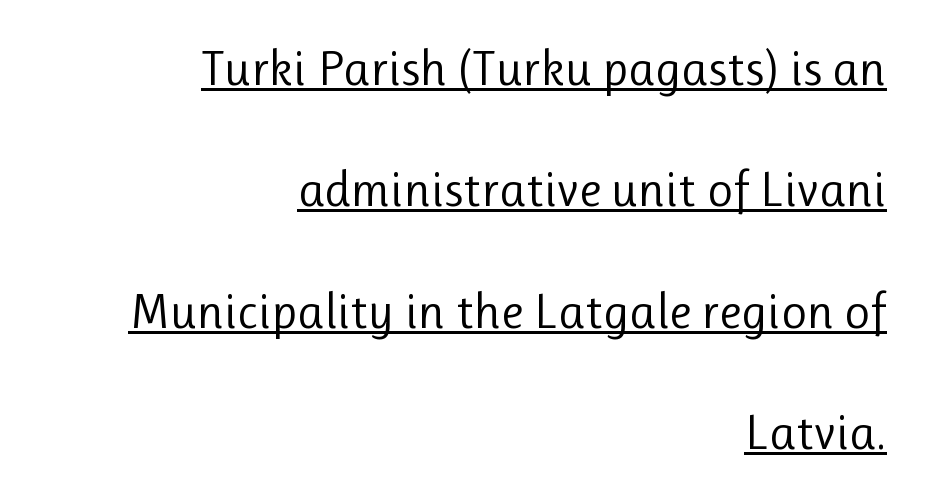
Q: Is the text bold? A: No.
Q: Is the text italic (slanted)? A: No, it is upright.
Q: Is the typeface a serif or a sans-serif typeface? A: Sans-serif.
Q: Is the text underlined? A: Yes.
Q: How is the paragraph aligned? A: Right-aligned.
Q: Is the spacing between letters normal or unusually wide? A: Normal.
Q: Is the spacing between lines tight, normal or loose? A: Loose.
Q: Width (condensed, normal, or wide)? A: Normal.
Q: Stroke contrast? A: Low.
Q: x-height? A: Medium.
Q: Monospaced? A: No.
